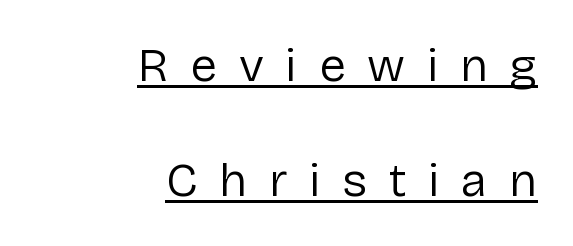
{"serif": "no", "italic": "no", "bold": "no", "weight": "regular", "width": "normal", "stroke_contrast": "low", "x_height": "medium", "monospaced": "no", "underline": "yes", "align": "right", "line_spacing": "loose", "line_spacing_ratio": 2.4, "letter_spacing": "wide", "letter_spacing_em": 0.45, "glyph_px": 48}
